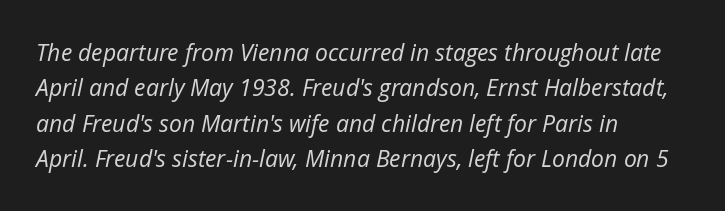
Q: Is the text bold? A: No.
Q: Is the text italic (slanted)? A: Yes, it leans right by about 12 degrees.
Q: Is the text underlined? A: No.
Q: How is the paragraph aligned? A: Left-aligned.
Q: Is the spacing between letters normal or unusually wide? A: Normal.
Q: Is the spacing between lines tight, normal or loose? A: Normal.
